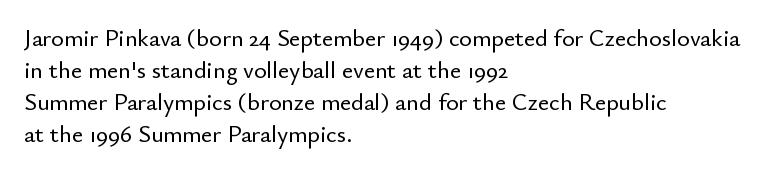
The image shows 24 px text type, upright; set left-aligned, normal line spacing (1.33x), normal letter spacing, not underlined.
